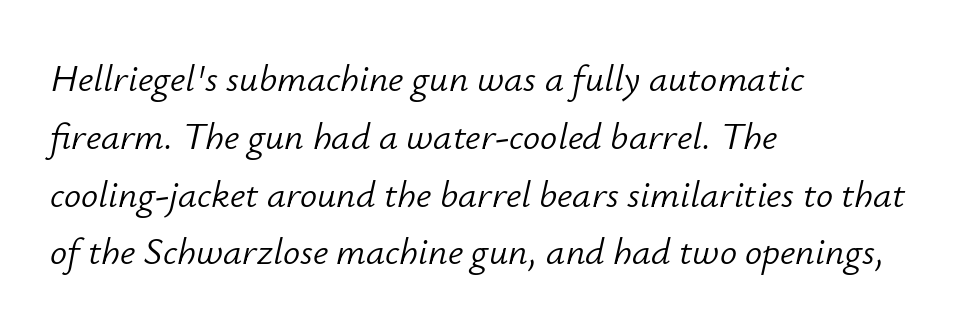
The image shows 38 px light type, italic (leaning right); set left-aligned, normal line spacing (1.52x), normal letter spacing, not underlined; low stroke contrast and a small x-height.
